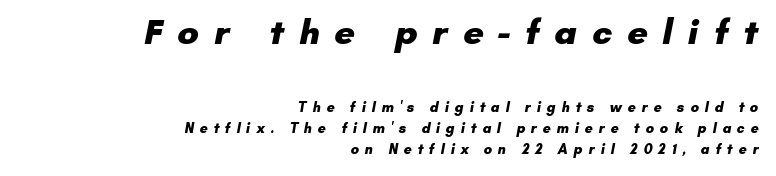
{"serif": "no", "bold": "yes", "weight": "heavy", "width": "normal", "stroke_contrast": "low", "x_height": "small", "monospaced": "no", "underline": "no", "align": "right", "line_spacing": "normal", "line_spacing_ratio": 1.52, "letter_spacing": "wide", "letter_spacing_em": 0.41, "larger_block": "first", "size_ratio": 2.57, "glyph_px": 36}
